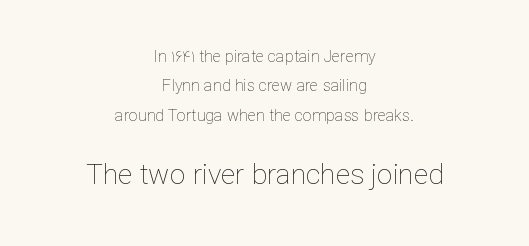
Q: Is the text bold? A: No.
Q: Is the text italic (slanted)? A: No, it is upright.
Q: Is the text underlined? A: No.
Q: How is the paragraph aligned? A: Centered.
Q: Is the spacing between letters normal or unusually wide? A: Normal.
Q: Which block of text is set in a larger size, the first (top) or the second (bottom)? A: The second (bottom) one.
Q: Width (condensed, normal, or wide)? A: Normal.
Q: Stroke contrast? A: Low.
Q: x-height? A: Medium.
Q: Monospaced? A: No.
